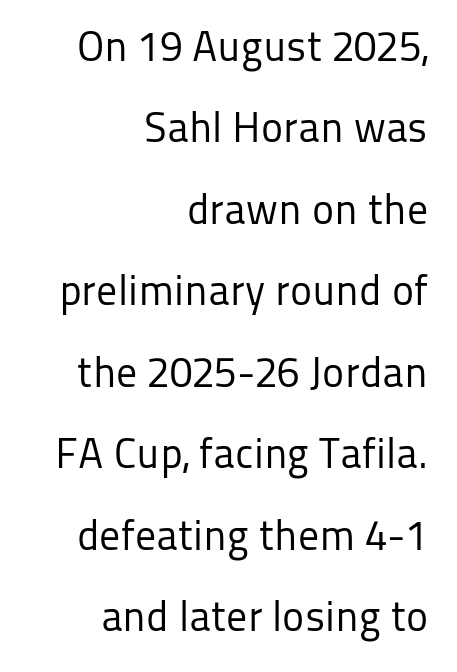
The image shows 42 px regular-weight sans-serif type, upright; set right-aligned, loose line spacing (1.94x), normal letter spacing, not underlined; low stroke contrast and a medium x-height.
